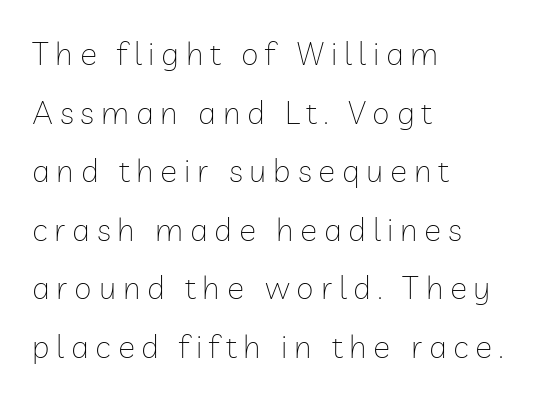
The image shows 32 px thin sans-serif type, upright; set left-aligned, line spacing 1.83x, unusually wide letter spacing (+0.21 em), not underlined; low stroke contrast and a medium x-height.
